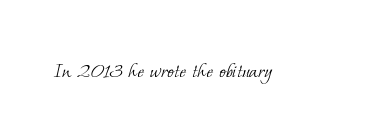
{"bold": "no", "underline": "no", "letter_spacing": "normal", "letter_spacing_em": 0.0, "glyph_px": 23}
